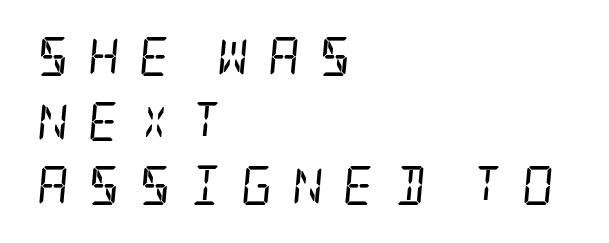
There's an unmistakable incline to the writing here. The setting favours the left margin, as ordinary paragraphs usually do. What's the leading like? Ordinary, nothing unusual. The weight tops out at a normal text grade. Descenders hang freely into open space. Loose tracking; the words dissolve into strings of separated letters.
